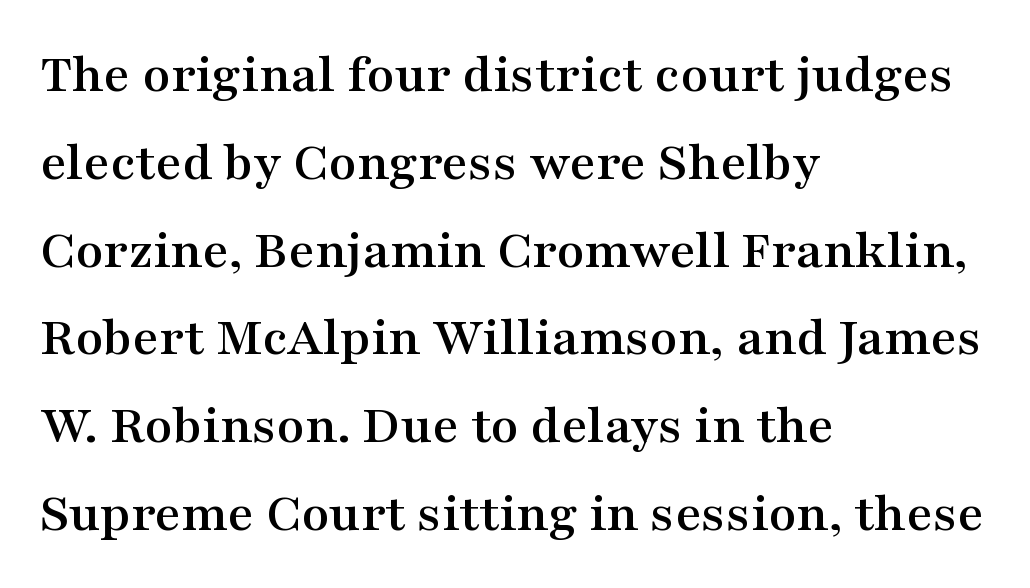
{"serif": "yes", "italic": "no", "width": "wide", "stroke_contrast": "medium", "x_height": "medium", "monospaced": "no", "underline": "no", "align": "left", "line_spacing": "normal", "line_spacing_ratio": 1.54, "letter_spacing": "normal", "letter_spacing_em": 0.0, "glyph_px": 57}
